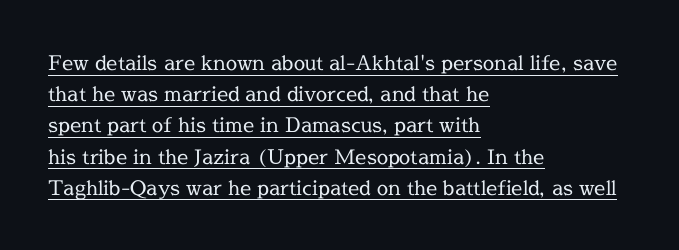
The image shows 20 px text type, upright; set left-aligned, normal line spacing (1.56x), normal letter spacing, underlined.
